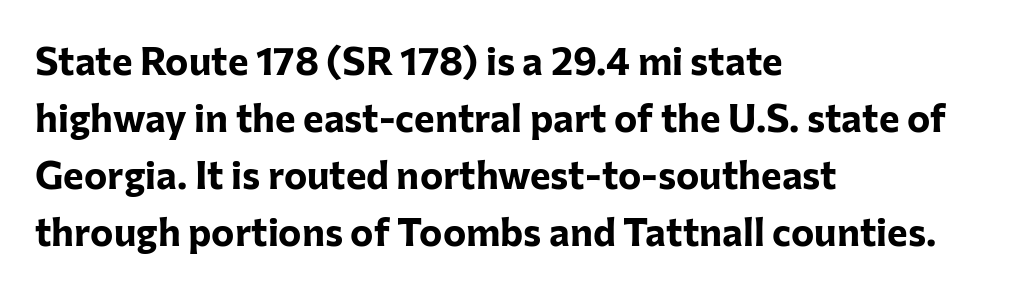
Q: Is the text bold? A: Yes.
Q: Is the text italic (slanted)? A: No, it is upright.
Q: Is the typeface a serif or a sans-serif typeface? A: Sans-serif.
Q: Is the text underlined? A: No.
Q: How is the paragraph aligned? A: Left-aligned.
Q: Is the spacing between letters normal or unusually wide? A: Normal.
Q: Is the spacing between lines tight, normal or loose? A: Normal.
Q: Width (condensed, normal, or wide)? A: Normal.
Q: Stroke contrast? A: Low.
Q: x-height? A: Medium.
Q: Monospaced? A: No.
